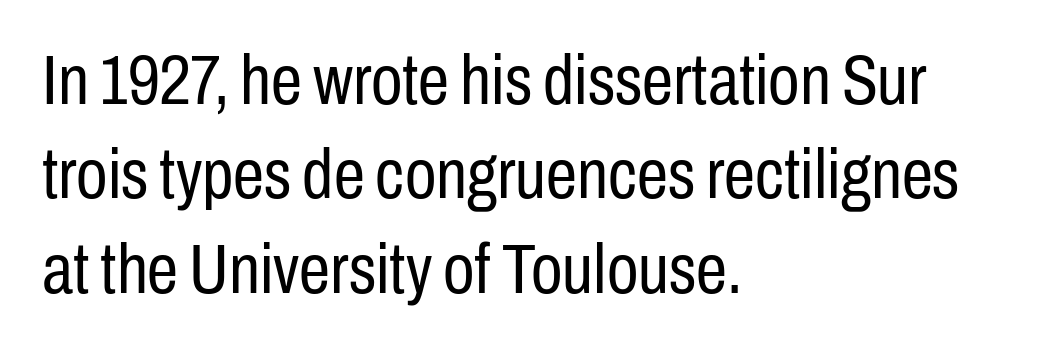
The image shows 70 px regular-weight, condensed sans-serif type, upright; set left-aligned, normal line spacing (1.35x), normal letter spacing, not underlined; low stroke contrast and a medium x-height.
